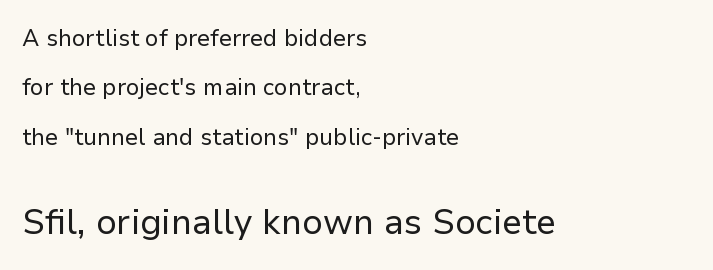
The image shows 35 px regular-weight sans-serif type, upright; set left-aligned, loose line spacing (2.15x), normal letter spacing, not underlined; the second (bottom) block is 1.52x larger; low stroke contrast and a medium x-height.
